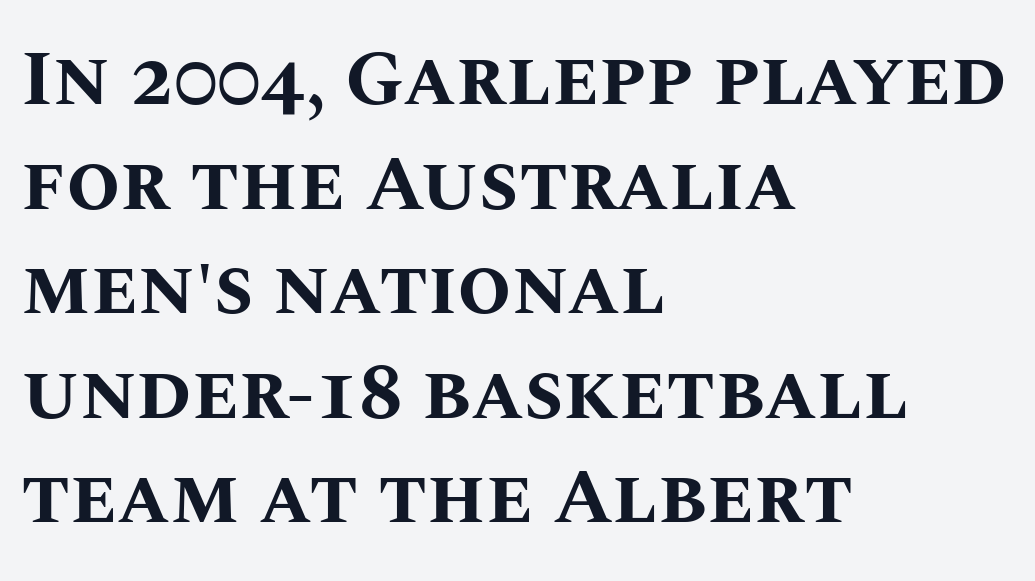
The image shows 78 px bold type, upright; set left-aligned, normal line spacing (1.34x), normal letter spacing, not underlined; medium stroke contrast and a large x-height.
